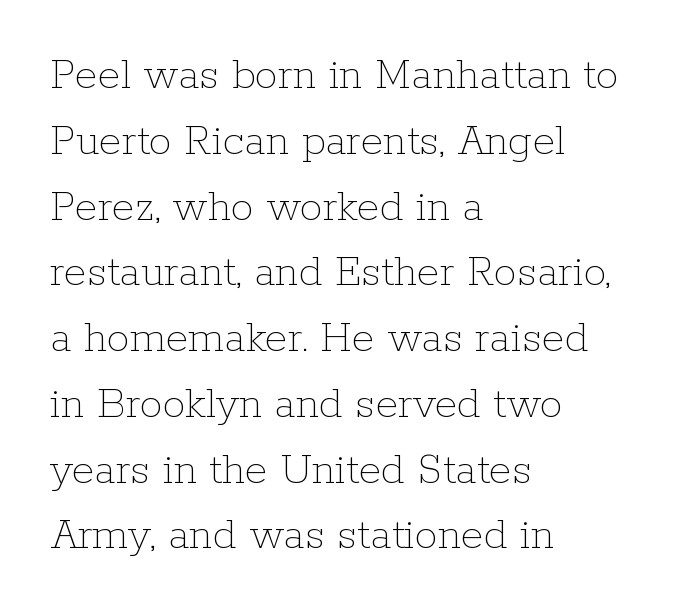
Has an underline been added? It has not. Whoever set this chose a conventional vertical rhythm. Each word holds together tightly as a unit, with standard inter-letter gaps. When letters stand straight like this, we call the style roman or upright. Character widths vary here, with narrow letters taking less room than wide ones. The paragraph has a hard left edge and a soft right edge.
